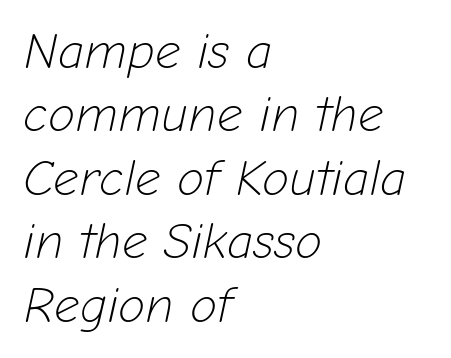
The image shows 50 px light type, italic (leaning right); set left-aligned, normal line spacing (1.27x), normal letter spacing, not underlined; low stroke contrast and a medium x-height.
